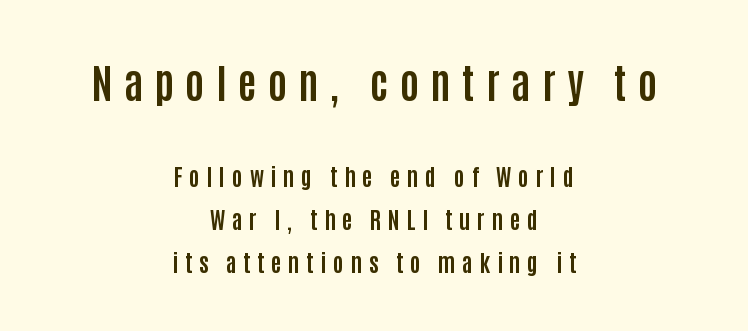
Typographically, this falls in the sans-serif category. Is the lower block the larger one? No — the upper block carries the bigger type. The passage shown is typed in a proportional face where columns would drift. This rendering widens character spacing well past its baseline value. The specimen omits any rule beneath the text block's lines. The rag falls on both sides of this text block equally.
